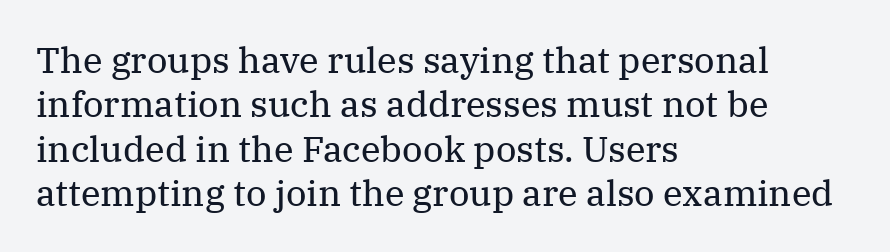
On a weight scale, this lands at 450 or below. Underlining? Definitely not there. Looks like regular typesetting: each glyph gets only the width it needs. Font category for this specimen: serif. Line starts are locked; line ends wander.
